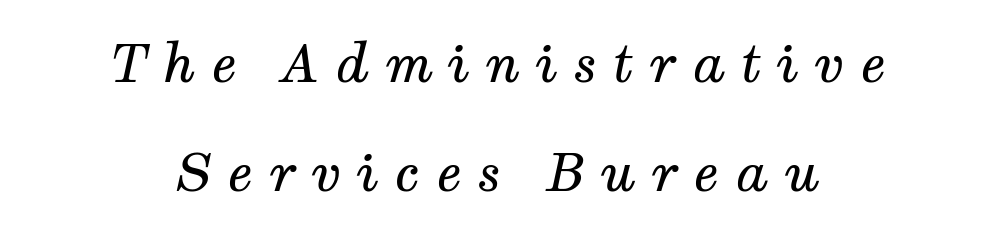
Q: Is the text bold? A: No.
Q: Is the text italic (slanted)? A: Yes, it leans right by about 12 degrees.
Q: Is the typeface a serif or a sans-serif typeface? A: Serif.
Q: Is the text underlined? A: No.
Q: How is the paragraph aligned? A: Centered.
Q: Is the spacing between letters normal or unusually wide? A: Unusually wide.
Q: Is the spacing between lines tight, normal or loose? A: Loose.
Q: Width (condensed, normal, or wide)? A: Normal.
Q: Stroke contrast? A: Medium.
Q: x-height? A: Medium.
Q: Monospaced? A: No.
